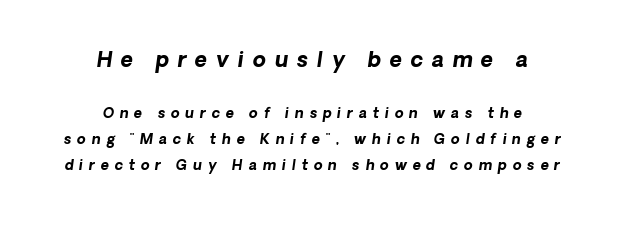
The image shows 21 px bold type, italic (leaning right); set centered, line spacing 1.86x, unusually wide letter spacing (+0.42 em), not underlined; the first (top) block is 1.5x larger.
